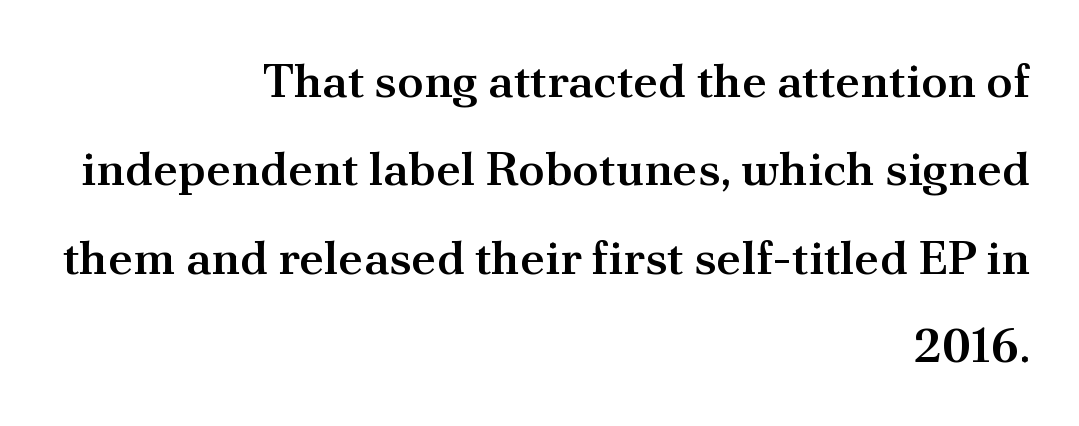
The image shows 48 px semibold serif type, upright; set right-aligned, line spacing 1.84x, normal letter spacing, not underlined; medium stroke contrast and a small x-height.
